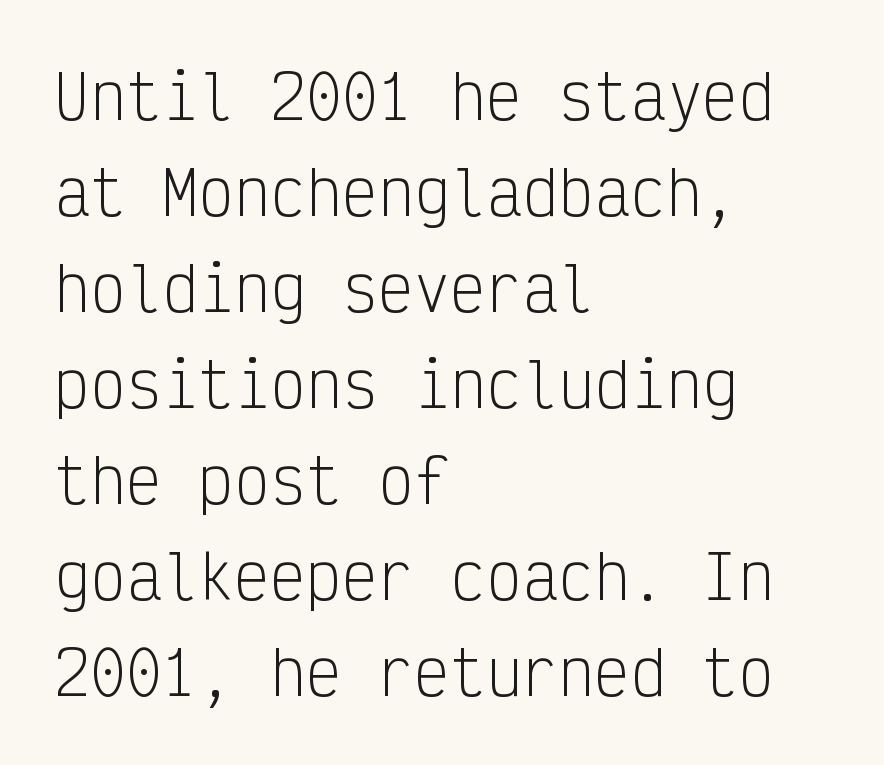
The image shows 60 px light, condensed sans-serif type, upright, monospaced; set left-aligned, normal line spacing (1.6x), normal letter spacing, not underlined; low stroke contrast and a medium x-height.
